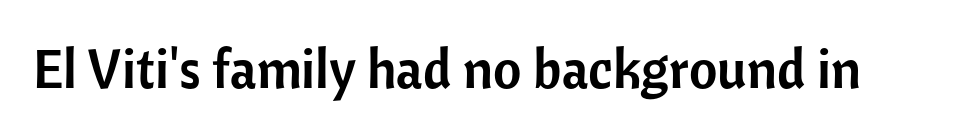
Q: Is the text italic (slanted)? A: No, it is upright.
Q: Is the typeface a serif or a sans-serif typeface? A: Sans-serif.
Q: Is the text underlined? A: No.
Q: Is the spacing between letters normal or unusually wide? A: Normal.
Q: Width (condensed, normal, or wide)? A: Normal.
Q: Stroke contrast? A: Low.
Q: x-height? A: Medium.
Q: Monospaced? A: No.
